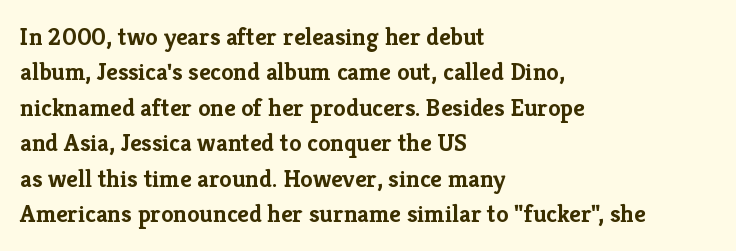
The image shows 25 px bold type, upright; set left-aligned, normal line spacing (1.42x), normal letter spacing, not underlined.
